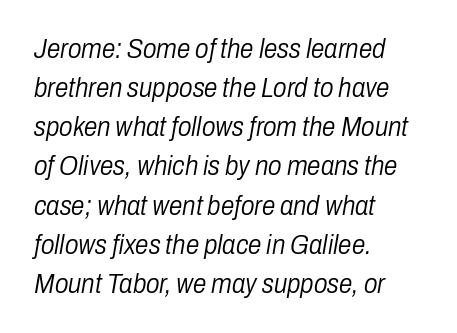
The image shows 27 px text type, italic (leaning right); set left-aligned, normal line spacing (1.45x), normal letter spacing, not underlined.
